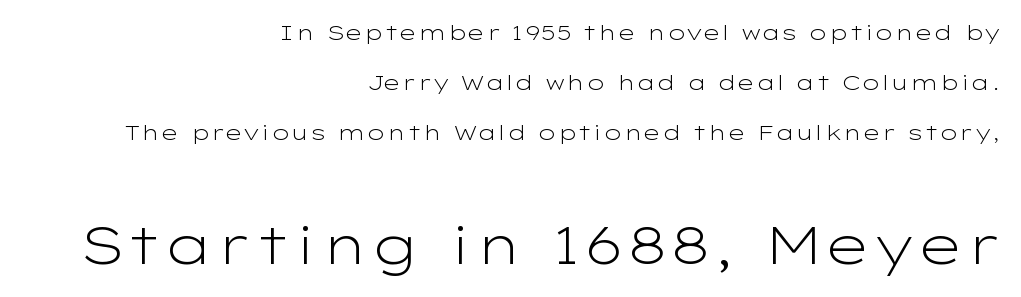
Q: Is the text bold? A: No.
Q: Is the text italic (slanted)? A: No, it is upright.
Q: Is the typeface a serif or a sans-serif typeface? A: Sans-serif.
Q: Is the text underlined? A: No.
Q: How is the paragraph aligned? A: Right-aligned.
Q: Is the spacing between letters normal or unusually wide? A: Normal.
Q: Is the spacing between lines tight, normal or loose? A: Loose.
Q: Which block of text is set in a larger size, the first (top) or the second (bottom)? A: The second (bottom) one.
Q: Width (condensed, normal, or wide)? A: Wide.
Q: Stroke contrast? A: Low.
Q: x-height? A: Medium.
Q: Monospaced? A: No.
